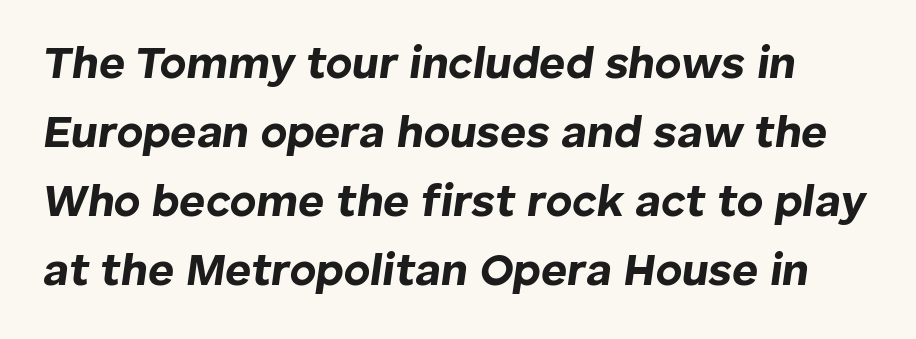
{"italic": "yes", "lean": "right", "slant_degrees": 8, "bold": "yes", "weight": "bold", "width": "normal", "stroke_contrast": "low", "x_height": "medium", "monospaced": "no", "underline": "no", "line_spacing": "normal", "line_spacing_ratio": 1.53, "letter_spacing": "normal", "letter_spacing_em": 0.0, "glyph_px": 45}
